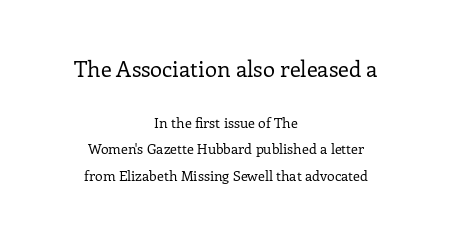
The image shows 22 px text type, upright; set centered, line spacing 1.88x, normal letter spacing, not underlined; the first (top) block is 1.57x larger.
